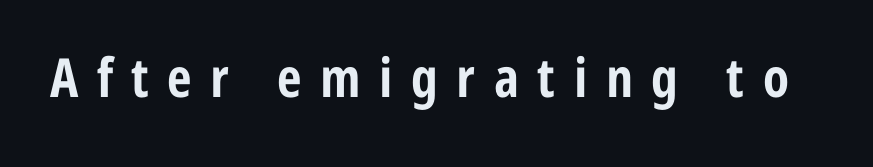
This is sans-serif lettering, the kind often seen on screens and signage. Unlike italic type, these characters show no tilt at all. Each letter keeps its own natural width here, so spacing adapts to shape. Students, note that the glyphs here are deliberately spaced far apart. Underlining? Definitely not there.
